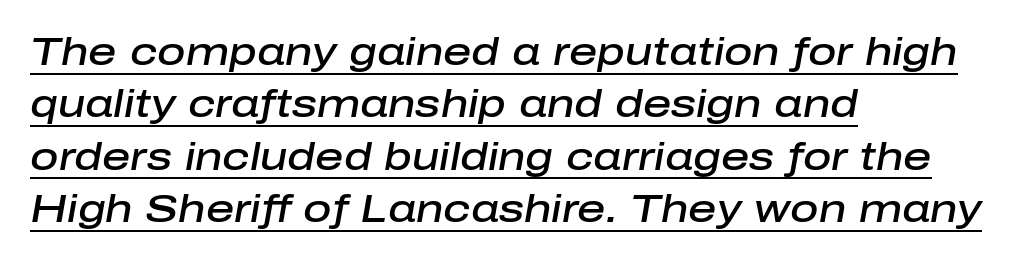
The image shows 39 px semibold type, italic (leaning right); set left-aligned, normal line spacing (1.34x), normal letter spacing, underlined; low stroke contrast and a medium x-height.
